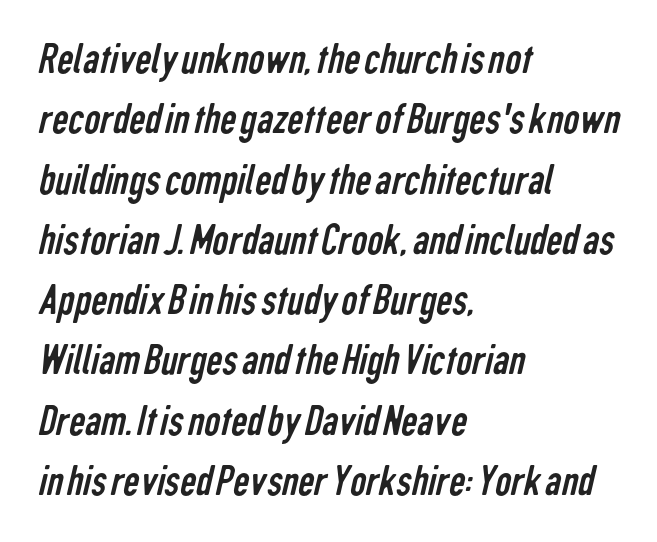
Q: Is the text bold? A: No.
Q: Is the typeface a serif or a sans-serif typeface? A: Sans-serif.
Q: Is the text underlined? A: No.
Q: How is the paragraph aligned? A: Left-aligned.
Q: Is the spacing between letters normal or unusually wide? A: Normal.
Q: Is the spacing between lines tight, normal or loose? A: Normal.
Q: Width (condensed, normal, or wide)? A: Condensed.
Q: Stroke contrast? A: Low.
Q: x-height? A: Medium.
Q: Monospaced? A: No.
